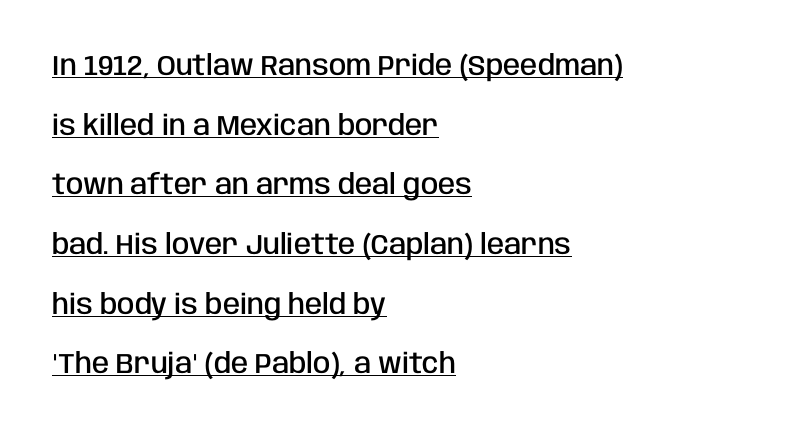
The image shows 28 px semibold, condensed sans-serif type, upright; set left-aligned, loose line spacing (2.13x), normal letter spacing, underlined; low stroke contrast and a large x-height.
